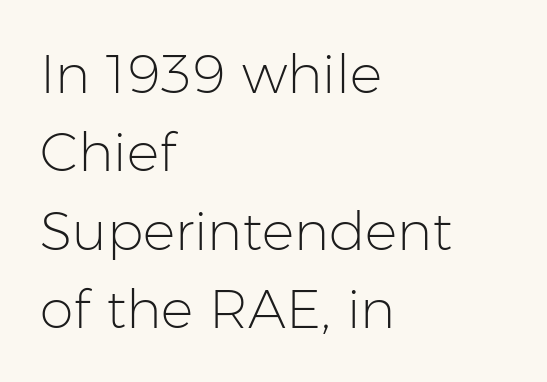
Q: Is the text bold? A: No.
Q: Is the text italic (slanted)? A: No, it is upright.
Q: Is the typeface a serif or a sans-serif typeface? A: Sans-serif.
Q: Is the text underlined? A: No.
Q: How is the paragraph aligned? A: Left-aligned.
Q: Is the spacing between letters normal or unusually wide? A: Normal.
Q: Is the spacing between lines tight, normal or loose? A: Normal.
Q: Width (condensed, normal, or wide)? A: Normal.
Q: Stroke contrast? A: Low.
Q: x-height? A: Medium.
Q: Monospaced? A: No.
